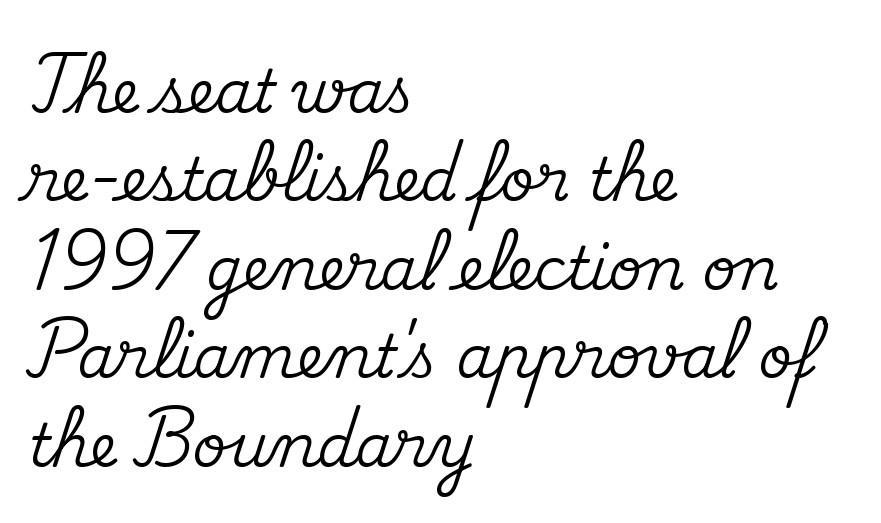
Q: Is the text italic (slanted)? A: Yes.
Q: Is the typeface a serif or a sans-serif typeface? A: Serif.
Q: Is the text underlined? A: No.
Q: How is the paragraph aligned? A: Left-aligned.
Q: Is the spacing between letters normal or unusually wide? A: Normal.
Q: Is the spacing between lines tight, normal or loose? A: Normal.
Q: Width (condensed, normal, or wide)? A: Normal.
Q: Stroke contrast? A: Medium.
Q: x-height? A: Small.
Q: Monospaced? A: No.
